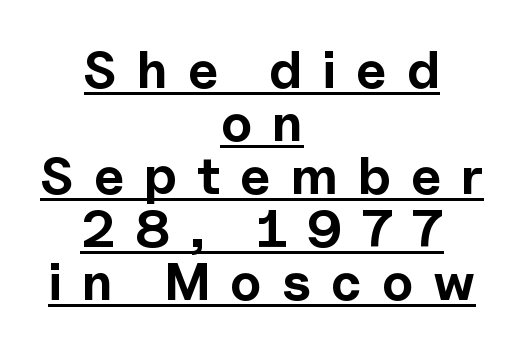
The image shows 53 px bold sans-serif type, upright; set centered, tight line spacing (1.0x), unusually wide letter spacing (+0.38 em), underlined; a medium x-height.
